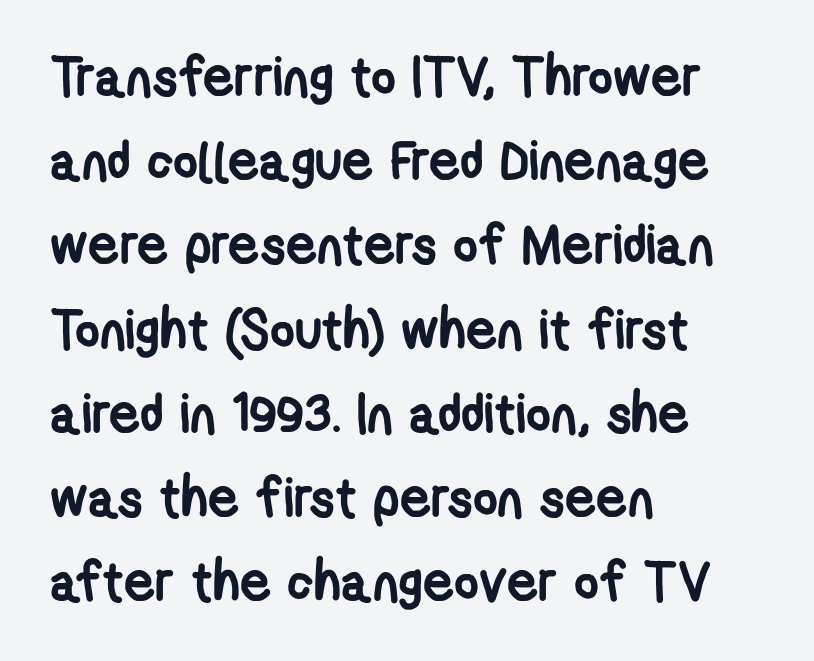
The image shows 54 px semibold, condensed sans-serif type; set left-aligned, normal line spacing (1.56x), normal letter spacing, not underlined; low stroke contrast and a medium x-height.
